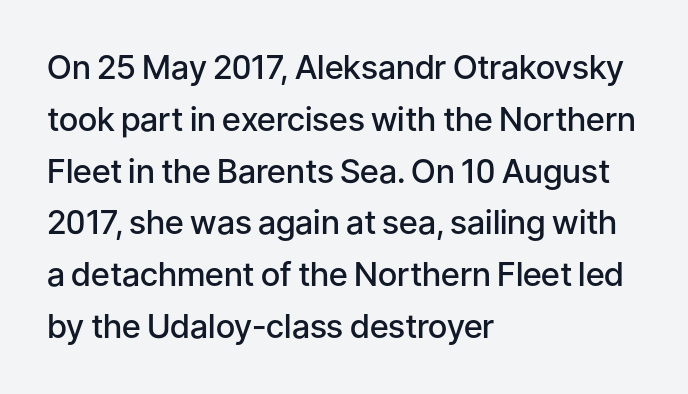
The image shows 33 px semibold sans-serif type, upright; set left-aligned, normal line spacing (1.57x), normal letter spacing, not underlined; low stroke contrast and a medium x-height.
